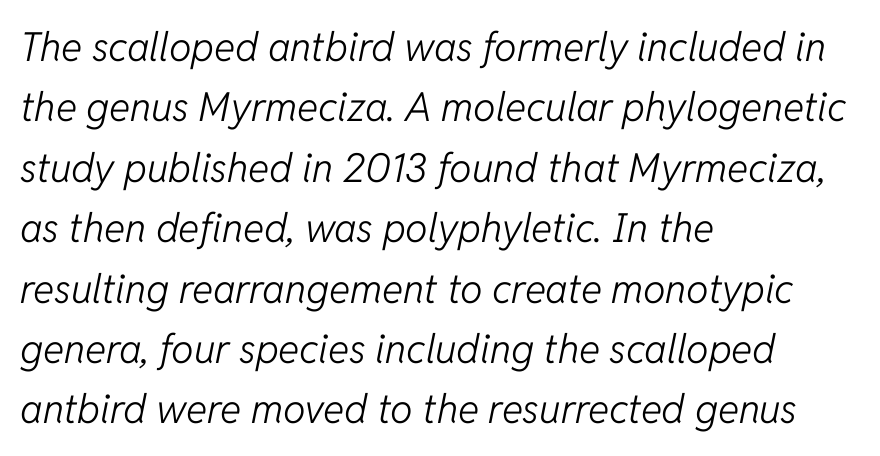
{"italic": "yes", "lean": "right", "slant_degrees": 11, "bold": "no", "weight": "light", "width": "normal", "stroke_contrast": "low", "x_height": "medium", "monospaced": "no", "underline": "no", "align": "left", "line_spacing": "normal", "line_spacing_ratio": 1.51, "letter_spacing": "normal", "letter_spacing_em": 0.0, "glyph_px": 40}
